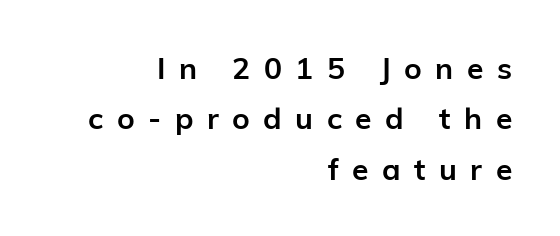
The paragraph shown leans on its right margin. Spacing verdict: proportional, widths tailored to each character. A typesetter would call this heavily tracked-out type. This block has exactly the height ordinary leading produces. The passage shown is typeset with a sans-serif family. Emphasis by weight is at full strength: bold.
